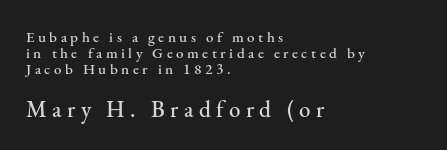
The image shows 23 px text type, upright; set left-aligned, tight line spacing (1.07x), unusually wide letter spacing (+0.23 em), not underlined; the second (bottom) block is 1.53x larger.
